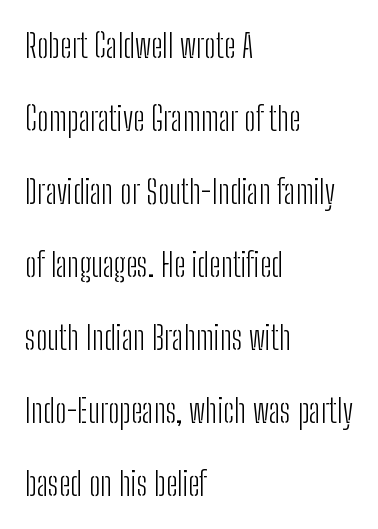
A typesetter would call this proportional, since set widths differ per character. Weight: in the light-to-regular range. A student would call this left alignment; a typographer would say flush left, rag right. This is roman type, the default non-slanted kind.
